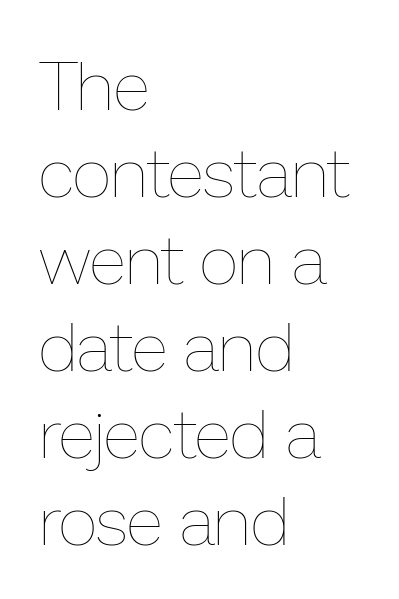
The horizontal fit of the characters is conventional and even. The face used here is proportionally spaced, like ordinary book or web type. Compared with a centered layout, this one pins lines to the left instead. Is the type heavy? It reads as light-to-regular instead. Rendered with straight, roman letterforms. Reading down the column, the eye jumps a familiar distance to each next line.
